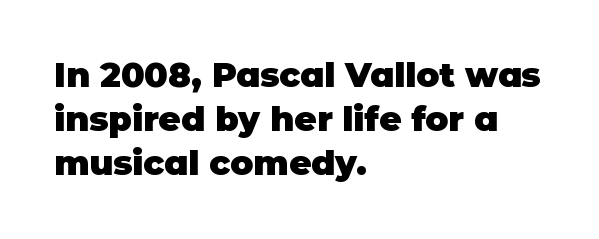
The typesetter chose a ragged-right arrangement here. The block of text has a typical density, with ordinary space between rows. This rendering leaves character spacing at its baseline value. Italic: no, the glyphs are upright roman. Typesetter's note: full bold, strokes at maximum text heaviness. Type without underlining.
